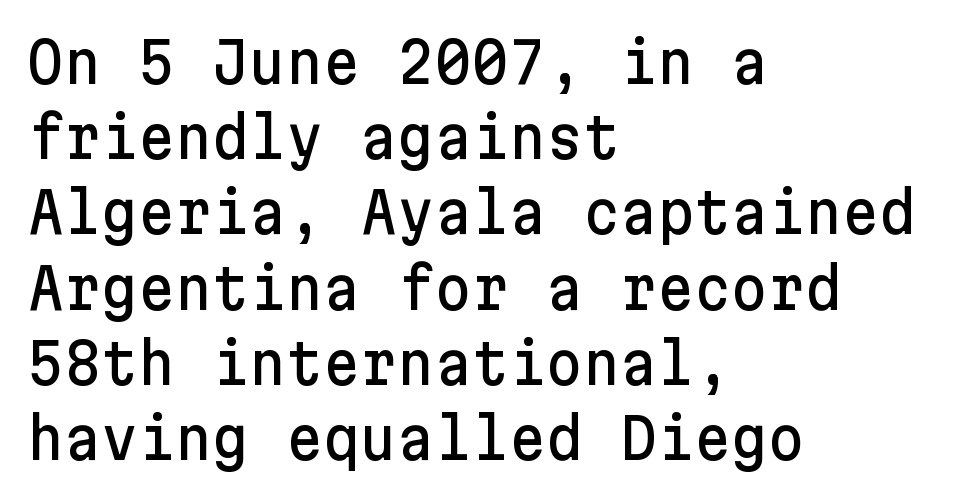
The image shows 57 px sans-serif type, upright; set left-aligned, normal line spacing (1.32x), normal letter spacing, not underlined; low stroke contrast and a medium x-height.
